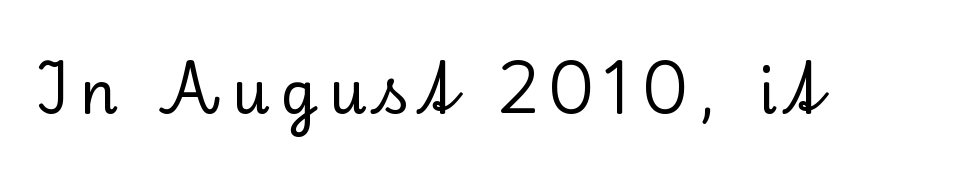
The space directly below the letters is spotless. Note the varied advance widths — an 'i' is clearly narrower than an 'm'. The specimen reads as upright at a glance.
